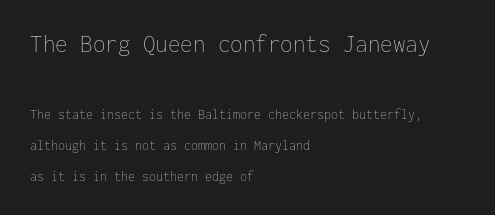
A typesetter would call this zero additional tracking. The typeface has the unassuming heft of standard copy or less. How would I describe the line gaps? Wide and relaxed. The glyphs are unaccompanied by any horizontal stroke below them. Posture: vertical.
